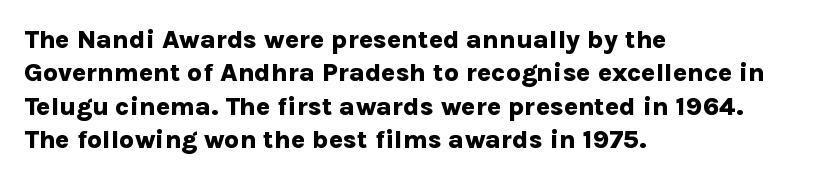
{"italic": "no", "bold": "yes", "underline": "no", "align": "left", "line_spacing": "normal", "line_spacing_ratio": 1.28, "letter_spacing": "normal", "letter_spacing_em": 0.0, "glyph_px": 26}
